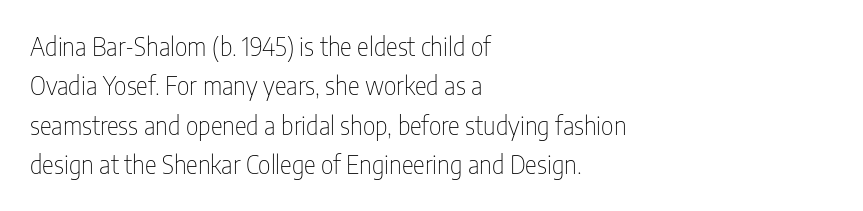
This block has exactly the height ordinary leading produces. Heft: none added — not bold. The face used here is rendered with its standard letterfit. Horizontally, the lines are justified to the leading edge only.
